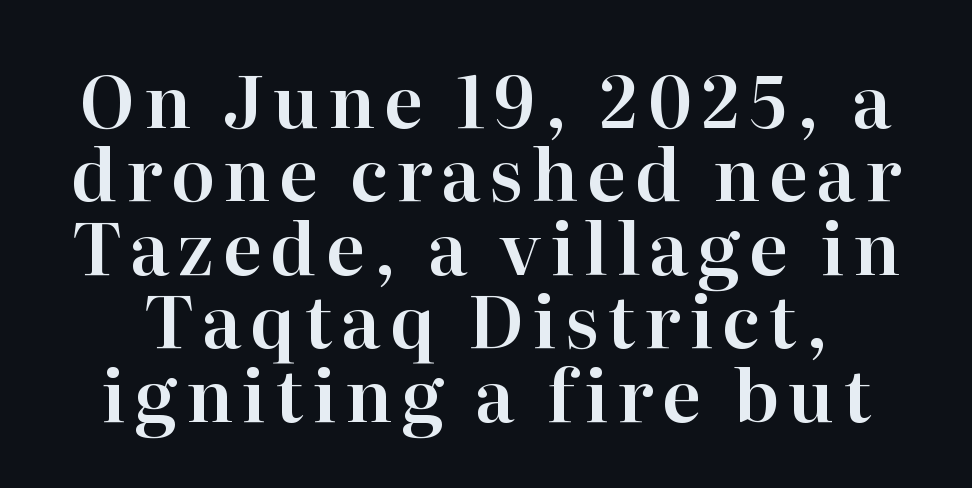
No italicization has been applied; the sample stays upright. Spacing verdict: proportional, widths tailored to each character. Vertically, the passage feels compressed, each row crowding the next. Type style note: has serifs. A clean baseline with only descenders dipping below it.
